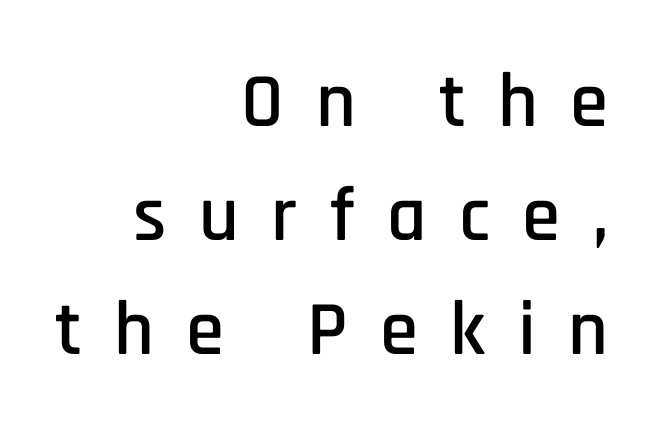
Posture: vertical. Spacing verdict: proportional, widths tailored to each character. Leading matches the norm, producing a regular column. The ragged edge is on the left, which tells us the setting is flush right.
